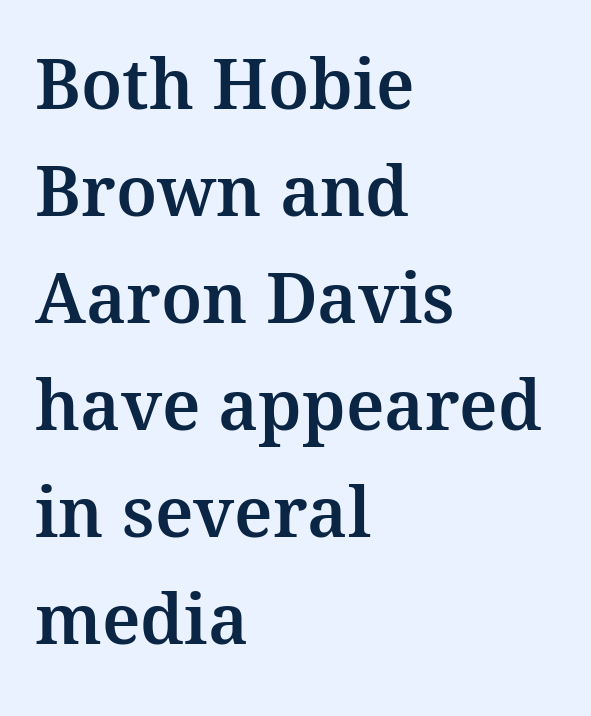
{"serif": "yes", "italic": "no", "width": "normal", "stroke_contrast": "medium", "x_height": "medium", "monospaced": "no", "underline": "no", "align": "left", "line_spacing": "normal", "line_spacing_ratio": 1.55, "letter_spacing": "normal", "letter_spacing_em": 0.0, "glyph_px": 69}
